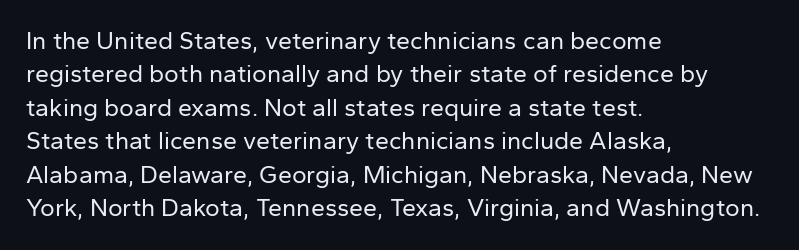
Q: Is the text bold? A: No.
Q: Is the text italic (slanted)? A: No, it is upright.
Q: Is the text underlined? A: No.
Q: How is the paragraph aligned? A: Left-aligned.
Q: Is the spacing between letters normal or unusually wide? A: Normal.
Q: Is the spacing between lines tight, normal or loose? A: Normal.
